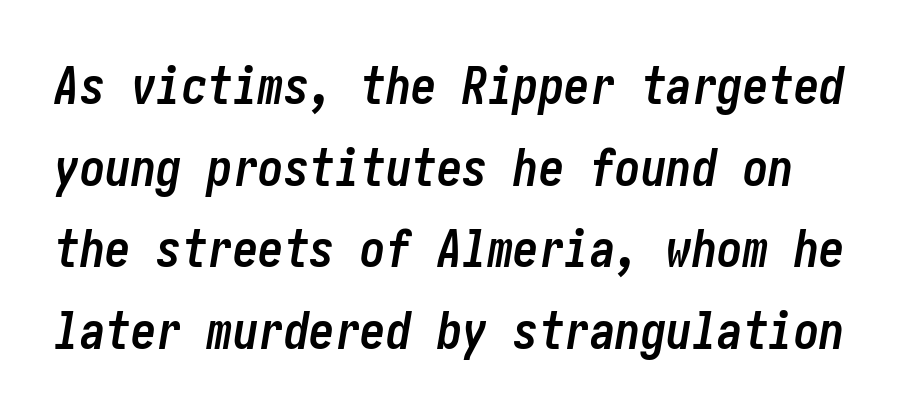
The image shows 51 px semibold, condensed type, italic (leaning right); set normal line spacing (1.6x), normal letter spacing, not underlined; low stroke contrast and a medium x-height.
